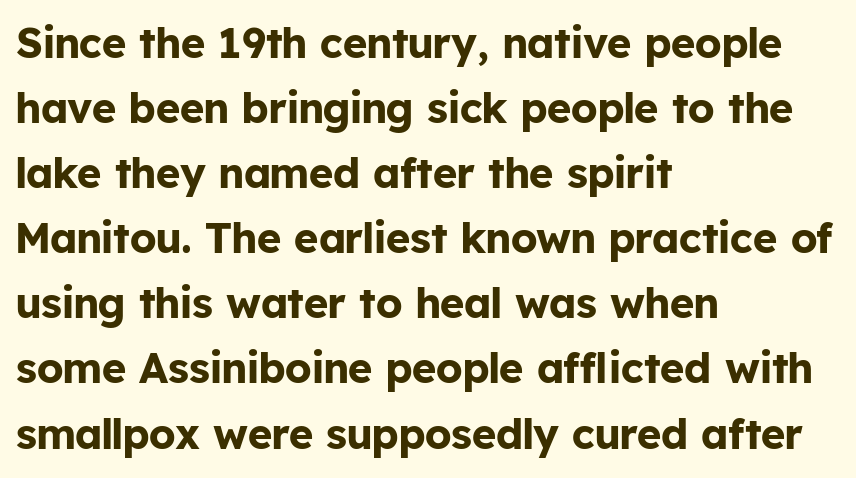
The face used here is proportionally spaced, like ordinary book or web type. In terms of weight, the rendering is a true, heavy bold. This is roman type, the default non-slanted kind. If you measured baseline to baseline, you'd find a middling distance.
